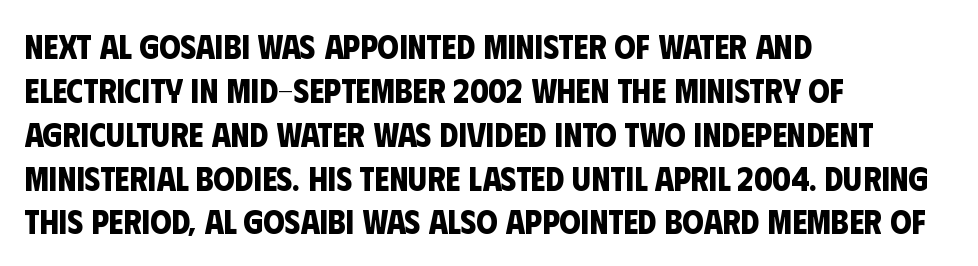
{"serif": "no", "bold": "yes", "weight": "bold", "width": "condensed", "stroke_contrast": "low", "x_height": "large", "monospaced": "no", "underline": "no", "align": "left", "line_spacing": "normal", "line_spacing_ratio": 1.29, "letter_spacing": "normal", "letter_spacing_em": 0.0, "glyph_px": 34}
